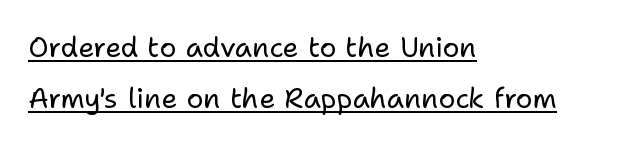
Q: Is the text bold? A: No.
Q: Is the text italic (slanted)? A: No, it is upright.
Q: Is the typeface a serif or a sans-serif typeface? A: Sans-serif.
Q: Is the text underlined? A: Yes.
Q: How is the paragraph aligned? A: Left-aligned.
Q: Is the spacing between letters normal or unusually wide? A: Normal.
Q: Width (condensed, normal, or wide)? A: Normal.
Q: Stroke contrast? A: Low.
Q: x-height? A: Medium.
Q: Monospaced? A: No.
